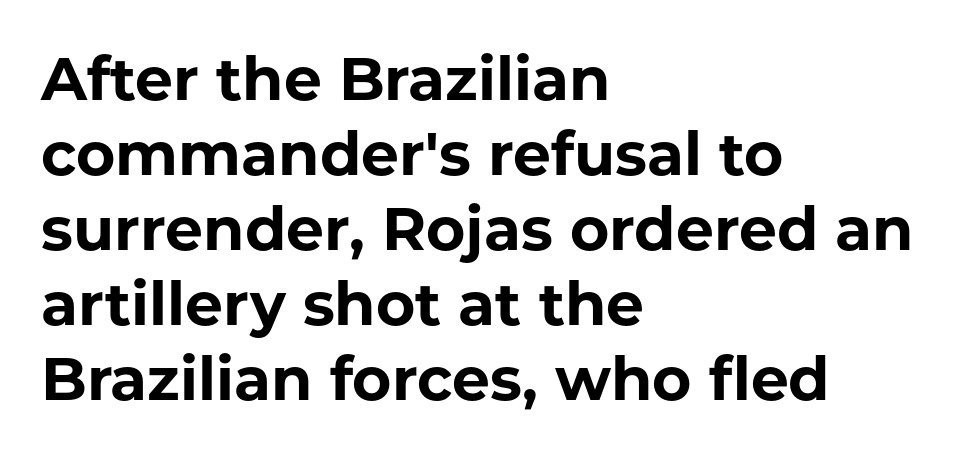
Vertically, the passage feels balanced, rows spaced as you'd expect. Classification — sans serif. Typesetter's note: full bold, strokes at maximum text heaviness. All the whitespace from short lines collects on the right. A bare baseline throughout the passage. Every character sits straight up, as roman type does.
